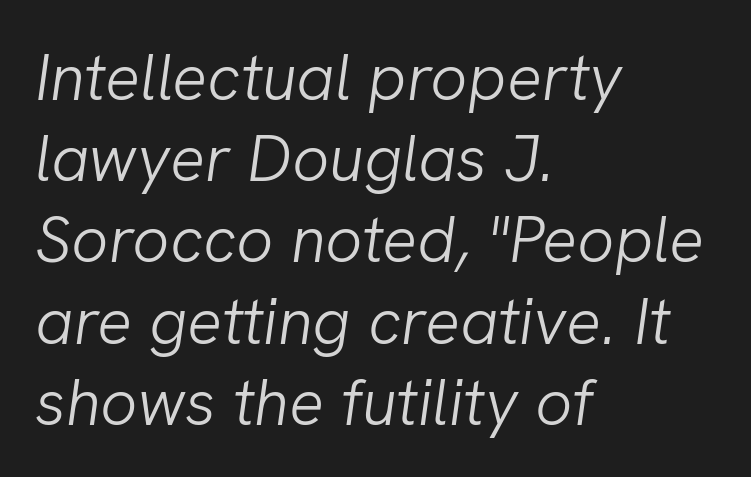
{"italic": "yes", "lean": "right", "slant_degrees": 8, "bold": "no", "weight": "light", "width": "normal", "stroke_contrast": "low", "x_height": "medium", "monospaced": "no", "underline": "no", "align": "left", "line_spacing": "normal", "line_spacing_ratio": 1.25, "letter_spacing": "normal", "letter_spacing_em": 0.0, "glyph_px": 65}
